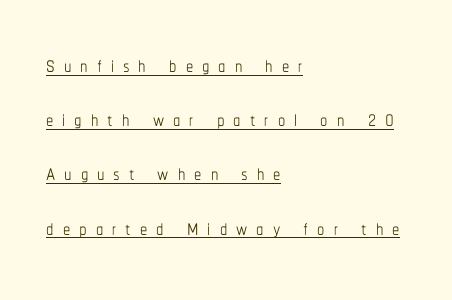
Each letter keeps its own natural width here, so spacing adapts to shape. Tracking here is generous; glyphs stand well apart from one another. Letters have the restrained weight of plain body copy at most. The words here are underlined. The lines are quadded left.
